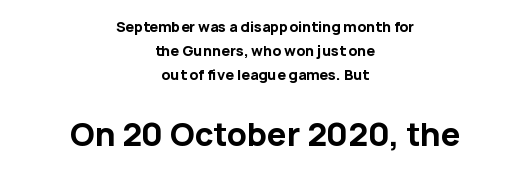
The image shows 31 px bold sans-serif type, upright; set centered, normal line spacing (1.7x), normal letter spacing, not underlined; the second (bottom) block is 2.21x larger; low stroke contrast and a medium x-height.
